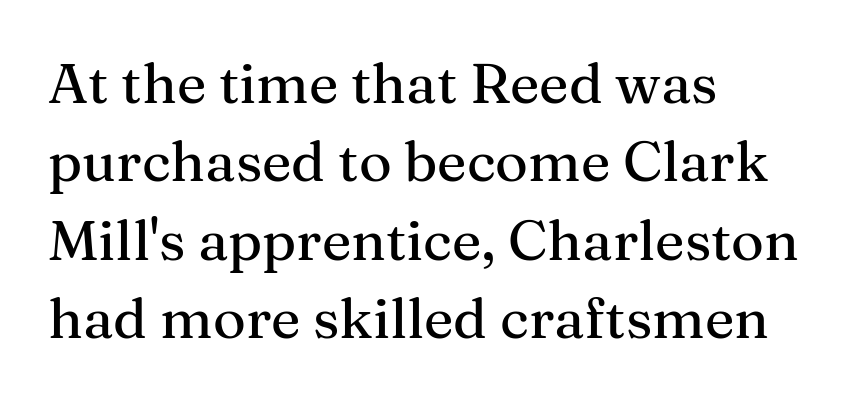
{"serif": "yes", "italic": "no", "width": "normal", "stroke_contrast": "medium", "x_height": "medium", "monospaced": "no", "underline": "no", "align": "left", "line_spacing": "normal", "line_spacing_ratio": 1.4, "letter_spacing": "normal", "letter_spacing_em": 0.0, "glyph_px": 56}
